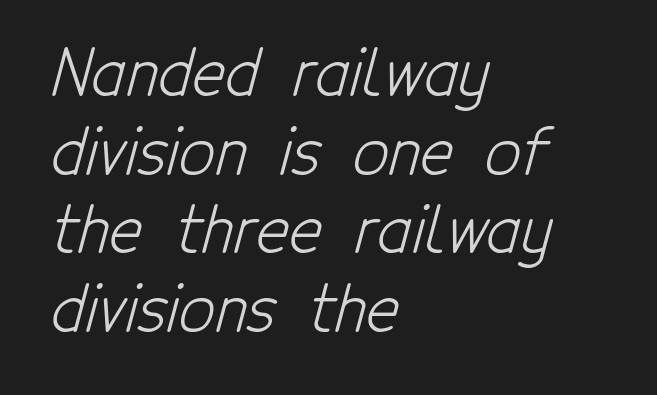
{"serif": "no", "bold": "no", "weight": "light", "width": "condensed", "stroke_contrast": "low", "x_height": "medium", "monospaced": "no", "underline": "no", "align": "left", "line_spacing": "normal", "line_spacing_ratio": 1.25, "letter_spacing": "normal", "letter_spacing_em": 0.0, "glyph_px": 63}
